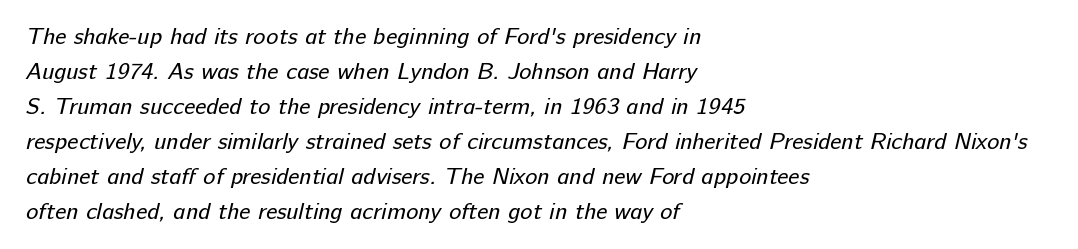
Summary of weight: not heavy and not bold. Leading: standard. The passage shown is not underscored anywhere. Each word holds together tightly as a unit, with standard inter-letter gaps. The lines are quadded left.
